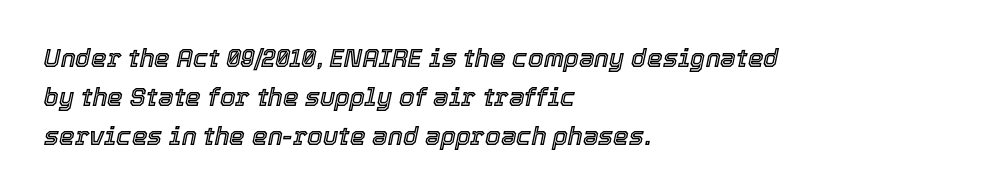
The specimen omits any rule beneath the text block's lines. The glyphs look as if they've been sheared to an angle. The text block is weighted toward the left margin, trailing off unevenly rightward. Vertically, the passage feels balanced, rows spaced as you'd expect. Tracking here is standard; glyphs follow each other at the usual distance.
